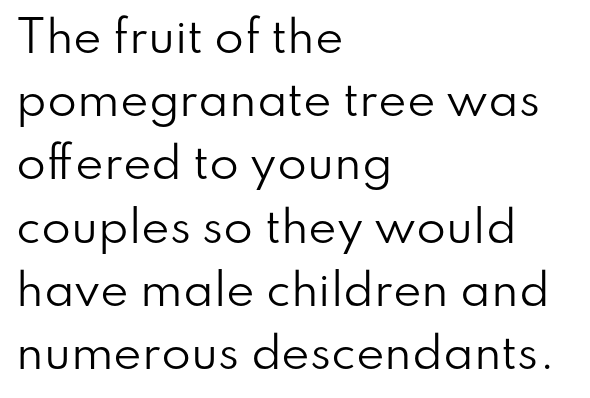
{"serif": "no", "italic": "no", "bold": "no", "weight": "regular", "width": "normal", "stroke_contrast": "low", "x_height": "small", "monospaced": "no", "underline": "no", "align": "left", "line_spacing": "normal", "line_spacing_ratio": 1.47, "letter_spacing": "normal", "letter_spacing_em": 0.0, "glyph_px": 43}
